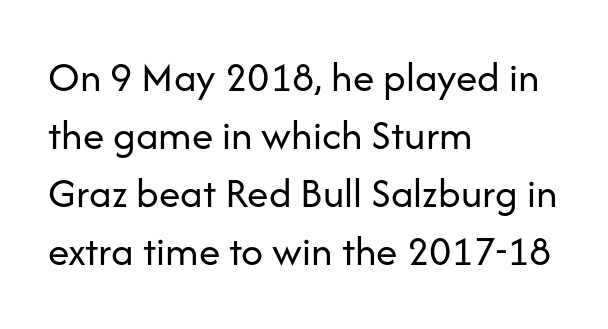
Q: Is the text bold? A: No.
Q: Is the text italic (slanted)? A: No, it is upright.
Q: Is the typeface a serif or a sans-serif typeface? A: Sans-serif.
Q: Is the text underlined? A: No.
Q: How is the paragraph aligned? A: Left-aligned.
Q: Is the spacing between letters normal or unusually wide? A: Normal.
Q: Is the spacing between lines tight, normal or loose? A: Normal.
Q: Width (condensed, normal, or wide)? A: Normal.
Q: Stroke contrast? A: Low.
Q: x-height? A: Medium.
Q: Monospaced? A: No.
